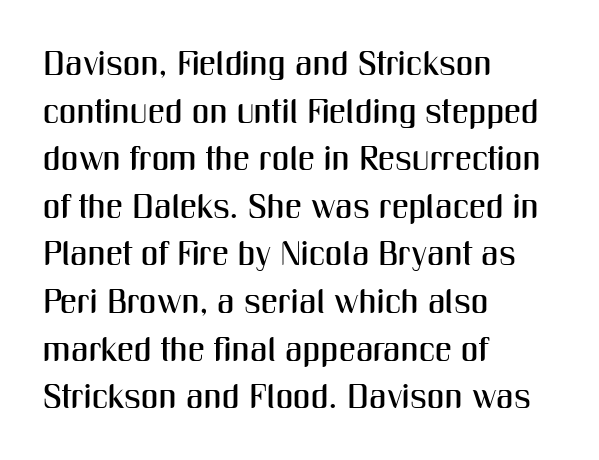
Looks like regular typesetting: each glyph gets only the width it needs. Leftover space on each line is placed entirely after the last word. Each row of text sits above clean, open space. Nope, no serifs anywhere on these letters. Here the glyphs are tracked normally, forming tight word shapes.
